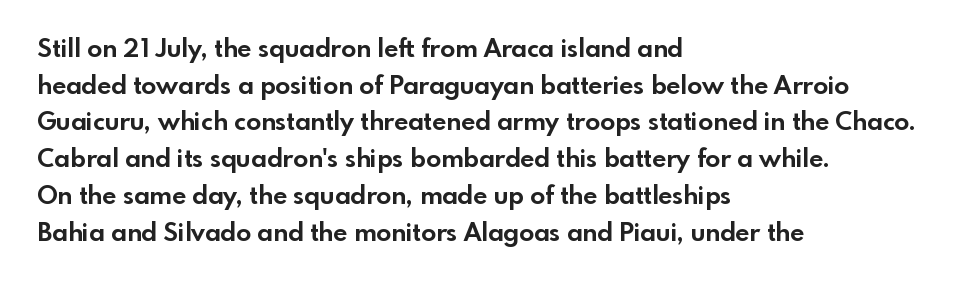
Q: Is the text bold? A: Yes.
Q: Is the text italic (slanted)? A: No, it is upright.
Q: Is the text underlined? A: No.
Q: How is the paragraph aligned? A: Left-aligned.
Q: Is the spacing between letters normal or unusually wide? A: Normal.
Q: Is the spacing between lines tight, normal or loose? A: Normal.
